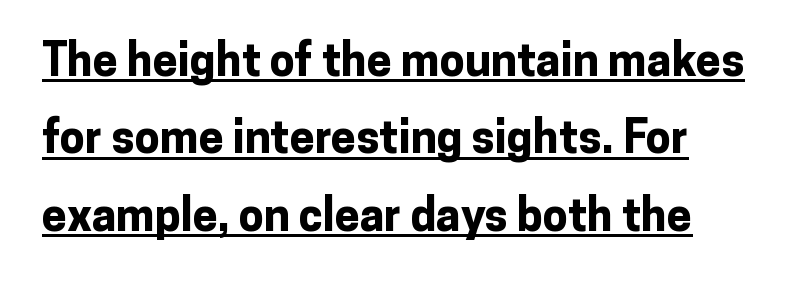
Q: Is the text bold? A: Yes.
Q: Is the text italic (slanted)? A: No, it is upright.
Q: Is the typeface a serif or a sans-serif typeface? A: Sans-serif.
Q: Is the text underlined? A: Yes.
Q: How is the paragraph aligned? A: Left-aligned.
Q: Is the spacing between letters normal or unusually wide? A: Normal.
Q: Width (condensed, normal, or wide)? A: Normal.
Q: Stroke contrast? A: Low.
Q: x-height? A: Medium.
Q: Monospaced? A: No.
